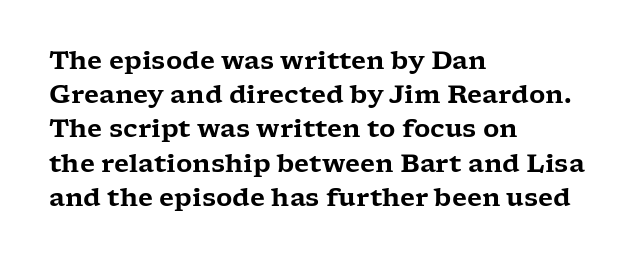
The lettering holds an erect, upright posture throughout. Nobody drew a line under any word here. This rendering uses left alignment, leaving the right contour irregular. Each new line begins a customary step beneath the previous one. Students, note that the glyphs here touch the page at normal intervals.
